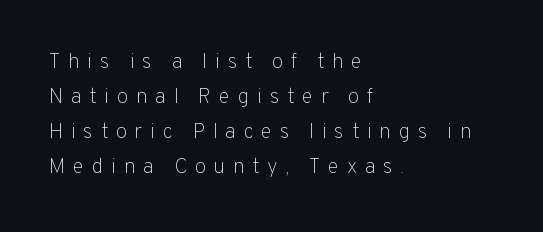
Q: Is the text bold? A: No.
Q: Is the text italic (slanted)? A: No, it is upright.
Q: Is the text underlined? A: No.
Q: How is the paragraph aligned? A: Left-aligned.
Q: Is the spacing between letters normal or unusually wide? A: Unusually wide.
Q: Is the spacing between lines tight, normal or loose? A: Normal.
